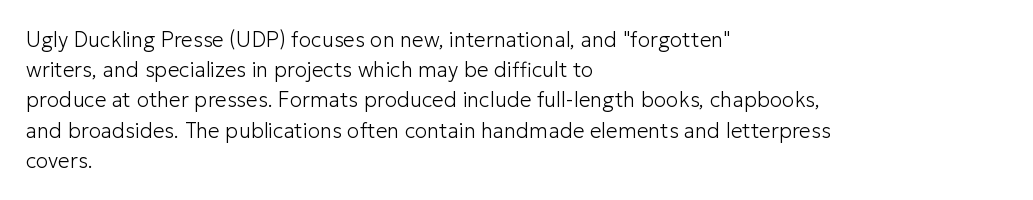
The image shows 21 px text type, upright; set left-aligned, normal line spacing (1.44x), normal letter spacing, not underlined.
